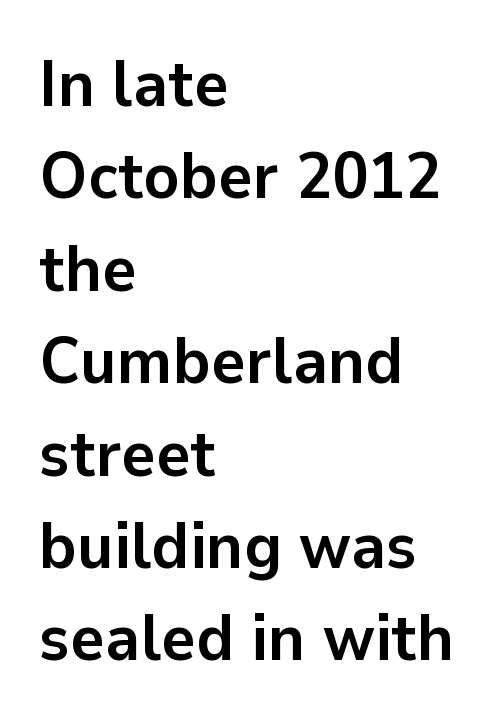
Horizontal alignment here is leftward, the default for most running prose. Posture: upright roman. These lines are rendered in a variable-pitch font. Whoever set this chose a conventional vertical rhythm. Letter spacing: default.
